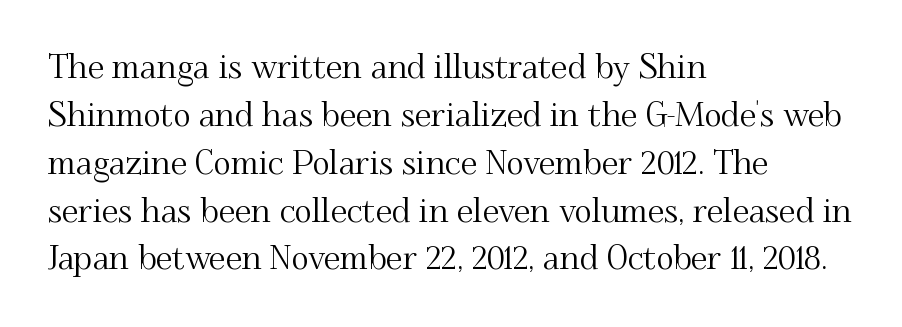
{"serif": "yes", "italic": "no", "width": "normal", "stroke_contrast": "medium", "x_height": "small", "monospaced": "no", "underline": "no", "align": "left", "line_spacing": "normal", "line_spacing_ratio": 1.45, "letter_spacing": "normal", "letter_spacing_em": 0.0, "glyph_px": 33}
